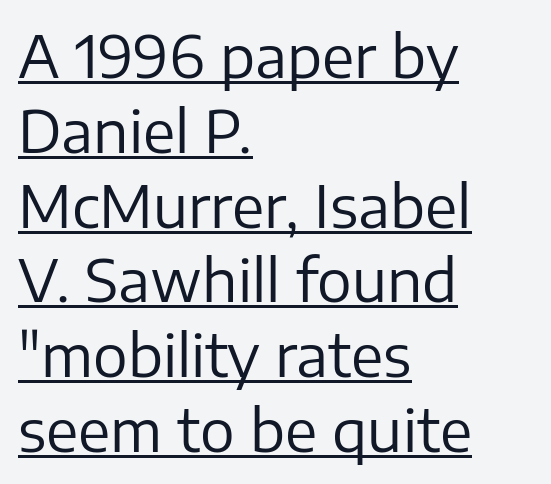
{"serif": "no", "italic": "no", "bold": "no", "weight": "regular", "width": "normal", "stroke_contrast": "low", "x_height": "medium", "monospaced": "no", "underline": "yes", "align": "left", "line_spacing": "normal", "line_spacing_ratio": 1.29, "letter_spacing": "normal", "letter_spacing_em": 0.0, "glyph_px": 58}
